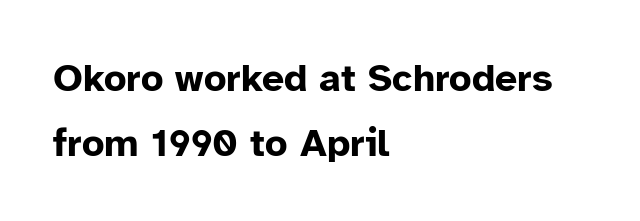
Q: Is the text bold? A: Yes.
Q: Is the text italic (slanted)? A: No, it is upright.
Q: Is the typeface a serif or a sans-serif typeface? A: Sans-serif.
Q: Is the text underlined? A: No.
Q: How is the paragraph aligned? A: Left-aligned.
Q: Is the spacing between letters normal or unusually wide? A: Normal.
Q: Is the spacing between lines tight, normal or loose? A: Normal.
Q: Width (condensed, normal, or wide)? A: Normal.
Q: Stroke contrast? A: Low.
Q: x-height? A: Medium.
Q: Monospaced? A: No.
